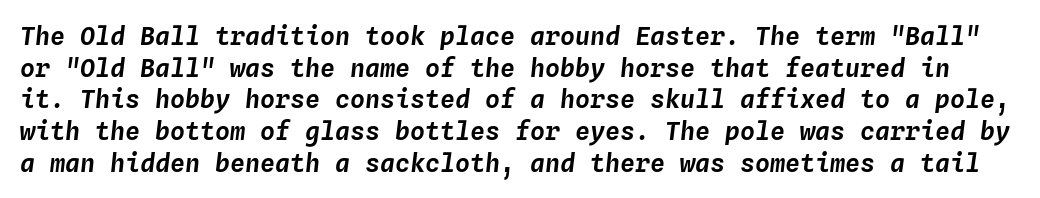
Q: Is the text italic (slanted)? A: Yes, it leans right by about 4 degrees.
Q: Is the text underlined? A: No.
Q: Is the spacing between letters normal or unusually wide? A: Normal.
Q: Is the spacing between lines tight, normal or loose? A: Normal.
